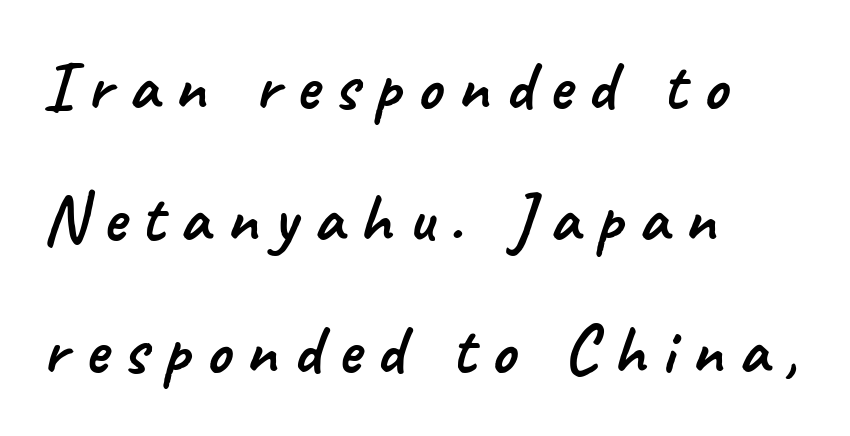
Q: Is the typeface a serif or a sans-serif typeface? A: Sans-serif.
Q: Is the text underlined? A: No.
Q: How is the paragraph aligned? A: Left-aligned.
Q: Is the spacing between letters normal or unusually wide? A: Unusually wide.
Q: Is the spacing between lines tight, normal or loose? A: Loose.
Q: Width (condensed, normal, or wide)? A: Normal.
Q: Stroke contrast? A: Low.
Q: x-height? A: Small.
Q: Monospaced? A: No.
